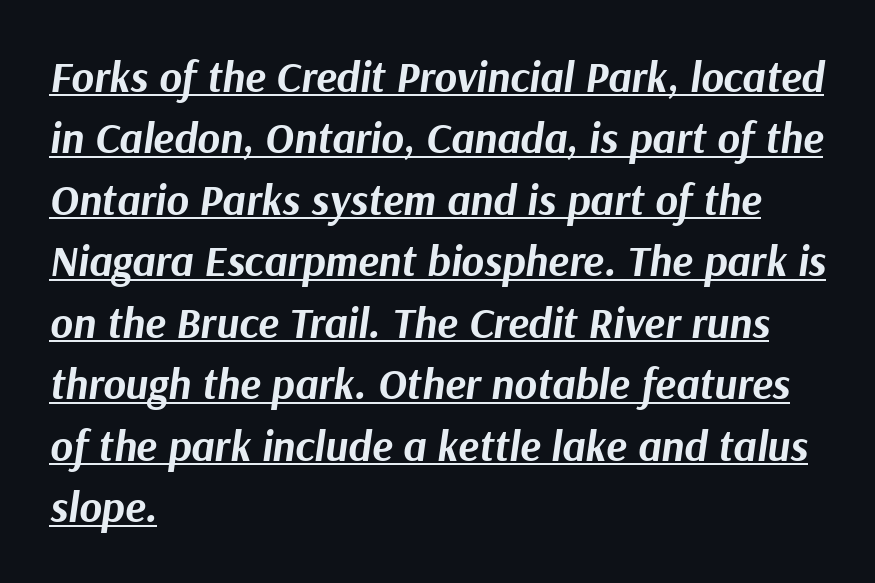
When letters slant like this, we call the style italic. Has an underline been added? It has. The tracking reads as untouched default to a designer's eye. The paragraph shown leans on its left margin. Caption: bold face, heavy strokes. Quick note: interline space is typical.
